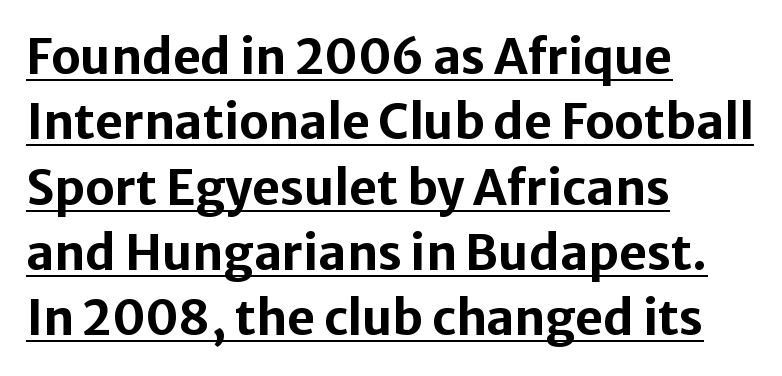
{"serif": "no", "italic": "no", "bold": "yes", "weight": "bold", "width": "normal", "stroke_contrast": "low", "x_height": "medium", "monospaced": "no", "underline": "yes", "align": "left", "line_spacing": "normal", "line_spacing_ratio": 1.36, "letter_spacing": "normal", "letter_spacing_em": 0.0, "glyph_px": 48}
